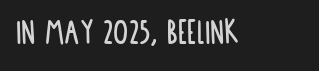
When letters stand straight like this, we call the style roman or upright. The specimen omits any rule beneath the text block's lines. To sum up the face: it is a sans, with no serifs. Spacing between characters is what you'd get straight out of the box. The face used here is proportionally spaced, like ordinary book or web type.
